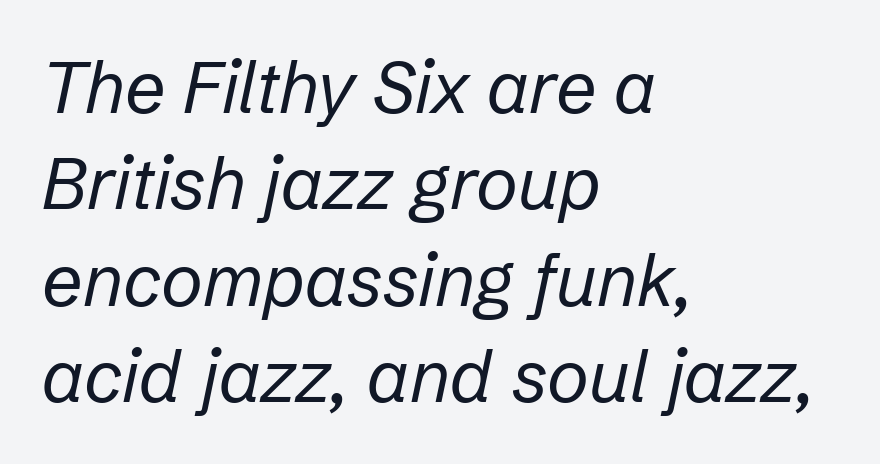
Q: Is the text bold? A: No.
Q: Is the text italic (slanted)? A: Yes, it leans right by about 12 degrees.
Q: Is the text underlined? A: No.
Q: How is the paragraph aligned? A: Left-aligned.
Q: Is the spacing between letters normal or unusually wide? A: Normal.
Q: Is the spacing between lines tight, normal or loose? A: Normal.
Q: Width (condensed, normal, or wide)? A: Normal.
Q: Stroke contrast? A: Low.
Q: x-height? A: Medium.
Q: Monospaced? A: No.
